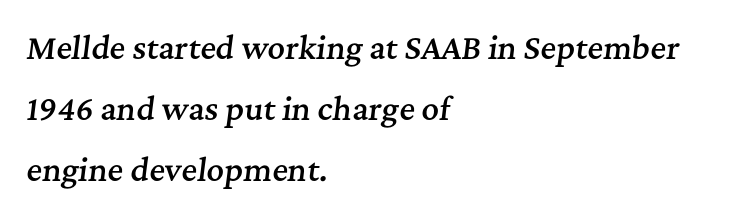
Posture: slanted. Successive baselines arrive slowly, with a big drop between each. A serif font was chosen for this passage. Which margin do the lines hug? The left one — the right edge is uneven. Is the letter spacing exaggerated? No — it looks like the ordinary default. Decoration check: the copy has no underline.
